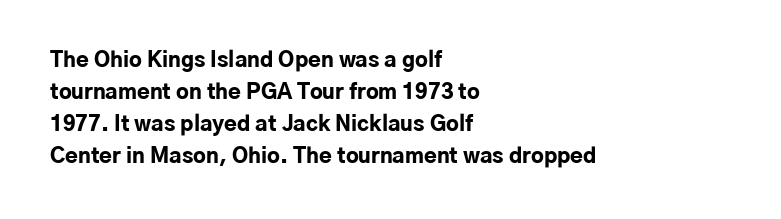
Tracking value appears to be zero — textbook default spacing. Is the type bold? Yes — the strokes are clearly thick and heavy. The block of text has a typical density, with ordinary space between rows. The rag falls on the right side of this text block. Words float on clear page, feet unadorned.
